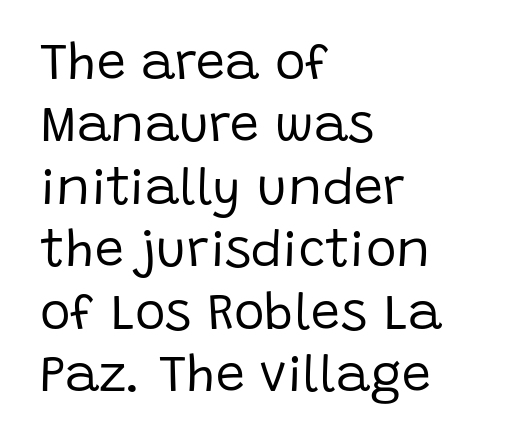
{"serif": "no", "italic": "no", "bold": "no", "weight": "regular", "width": "normal", "stroke_contrast": "low", "x_height": "large", "monospaced": "no", "underline": "no", "align": "left", "line_spacing_ratio": 1.2, "letter_spacing": "normal", "letter_spacing_em": 0.0, "glyph_px": 52}
